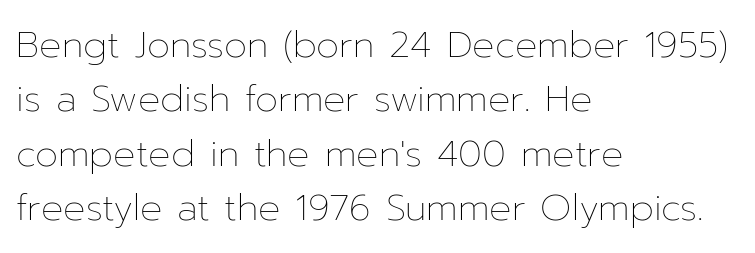
The image shows 37 px thin type, upright; set left-aligned, normal line spacing (1.47x), normal letter spacing, not underlined; low stroke contrast and a medium x-height.
